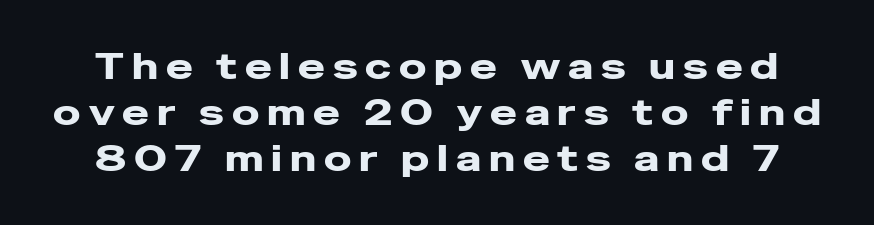
{"serif": "no", "italic": "no", "width": "wide", "stroke_contrast": "low", "x_height": "medium", "monospaced": "no", "underline": "no", "line_spacing": "normal", "line_spacing_ratio": 1.28, "letter_spacing": "wide", "letter_spacing_em": 0.22, "glyph_px": 36}
